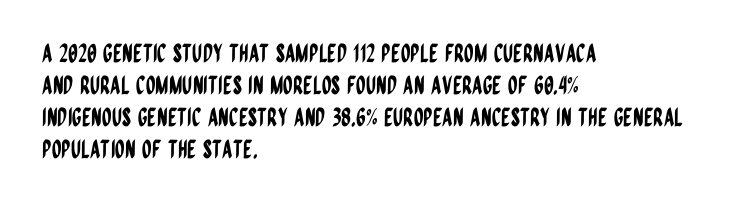
Q: Is the text italic (slanted)? A: No, it is upright.
Q: Is the text underlined? A: No.
Q: How is the paragraph aligned? A: Left-aligned.
Q: Is the spacing between letters normal or unusually wide? A: Normal.
Q: Is the spacing between lines tight, normal or loose? A: Normal.
